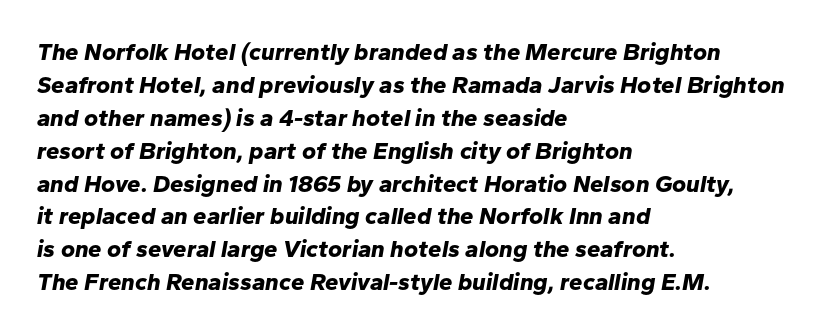
Q: Is the text bold? A: Yes.
Q: Is the text italic (slanted)? A: Yes, it leans right by about 10 degrees.
Q: Is the text underlined? A: No.
Q: How is the paragraph aligned? A: Left-aligned.
Q: Is the spacing between letters normal or unusually wide? A: Normal.
Q: Is the spacing between lines tight, normal or loose? A: Normal.
